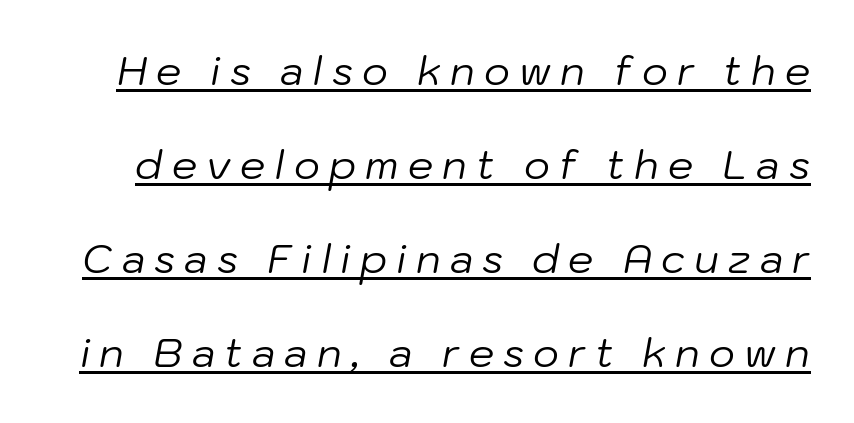
{"italic": "yes", "lean": "right", "slant_degrees": 10, "bold": "no", "weight": "regular", "width": "normal", "stroke_contrast": "low", "x_height": "medium", "monospaced": "no", "underline": "yes", "line_spacing": "loose", "line_spacing_ratio": 2.35, "letter_spacing": "wide", "letter_spacing_em": 0.23, "glyph_px": 40}
